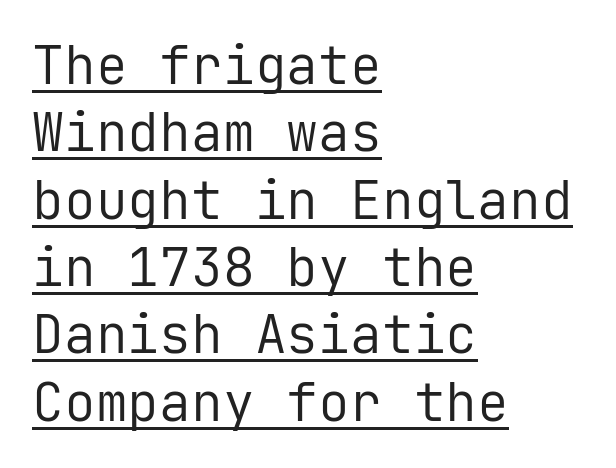
{"serif": "no", "italic": "no", "bold": "no", "weight": "regular", "width": "normal", "stroke_contrast": "low", "x_height": "medium", "monospaced": "yes", "underline": "yes", "align": "left", "line_spacing": "normal", "line_spacing_ratio": 1.27, "letter_spacing": "normal", "letter_spacing_em": 0.0, "glyph_px": 53}
